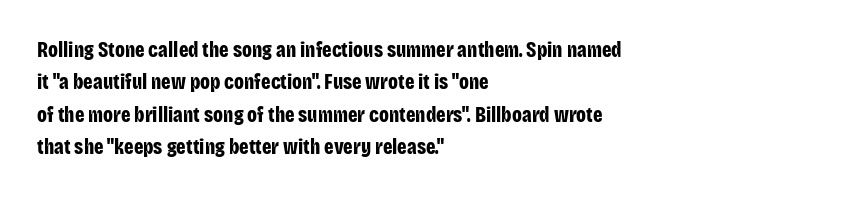
The image shows 21 px bold type, upright; set left-aligned, normal line spacing (1.54x), normal letter spacing, not underlined.
